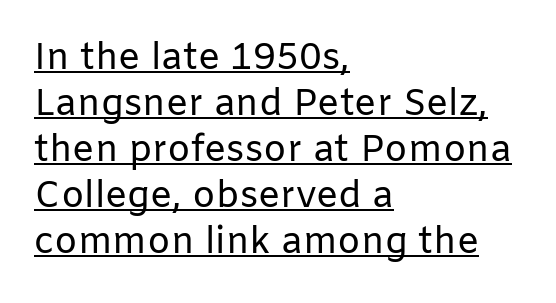
The image shows 37 px regular-weight sans-serif type, upright; set left-aligned, line spacing 1.24x, normal letter spacing, underlined; low stroke contrast and a medium x-height.
